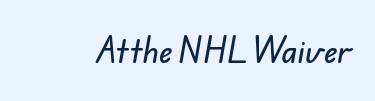
The image shows 30 px sans-serif type; set normal letter spacing, not underlined; low stroke contrast and a small x-height.
